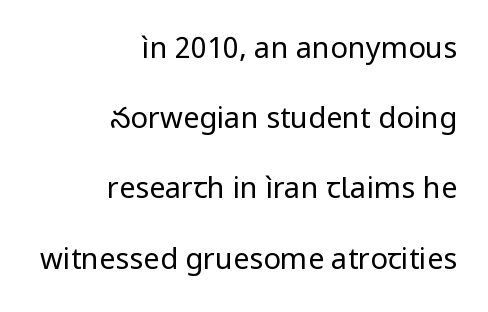
Q: Is the text bold? A: No.
Q: Is the text italic (slanted)? A: No, it is upright.
Q: Is the typeface a serif or a sans-serif typeface? A: Sans-serif.
Q: Is the text underlined? A: No.
Q: How is the paragraph aligned? A: Right-aligned.
Q: Is the spacing between letters normal or unusually wide? A: Normal.
Q: Is the spacing between lines tight, normal or loose? A: Loose.
Q: Width (condensed, normal, or wide)? A: Normal.
Q: Stroke contrast? A: Low.
Q: x-height? A: Medium.
Q: Monospaced? A: No.
